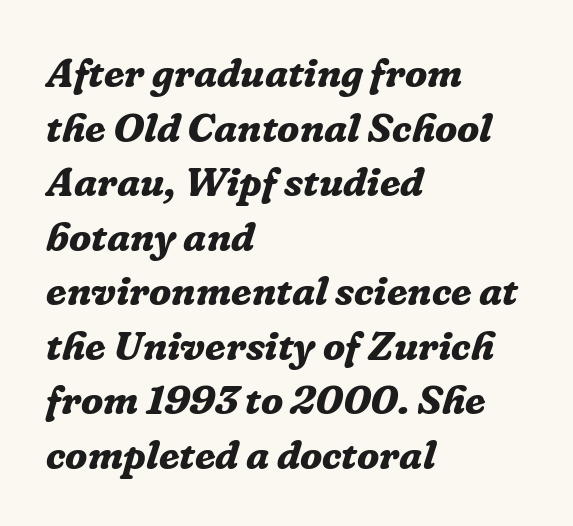
Glance below the letters and you will spot only blank space. Is the letter spacing exaggerated? No — it looks like the ordinary default. The rendering anchors every line to the left-hand side. Character widths vary here, with narrow letters taking less room than wide ones. Looking at the ascenders, they clearly lean. I'd call this a serif setting — the letters wear small feet.
